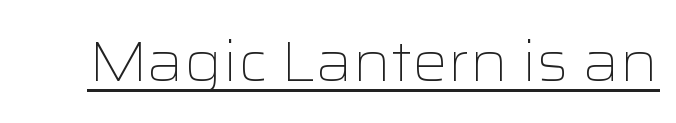
A typesetter would call this proportional, since set widths differ per character. No feet cap the strokes, marking this as sans-serif type. These characters rest on top of a visible drawn line. Default kerning and tracking; the words read as compact shapes.
